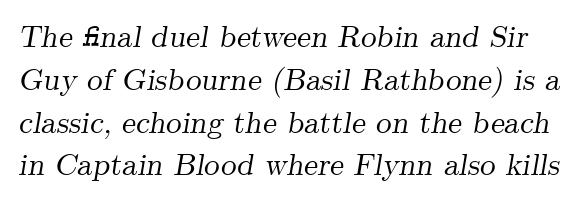
{"serif": "yes", "italic": "yes", "lean": "right", "slant_degrees": 9, "width": "normal", "stroke_contrast": "medium", "x_height": "small", "monospaced": "no", "underline": "no", "line_spacing": "normal", "line_spacing_ratio": 1.38, "letter_spacing": "normal", "letter_spacing_em": 0.0, "glyph_px": 31}
